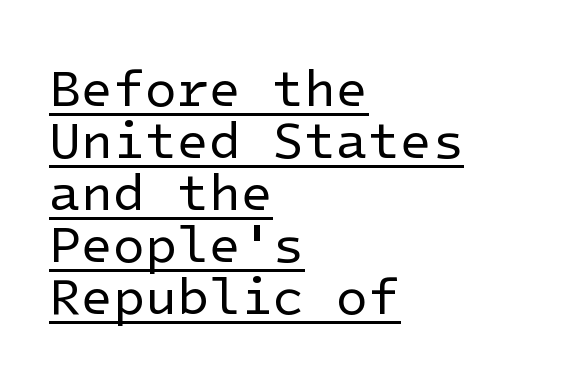
The passage shown stacks its lines with hardly any gap. Beneath each row of characters lies a ruled line. Vertical strokes here are truly vertical. This rendering leaves character spacing at its baseline value. Stroke terminals: plain, sans-serif.
